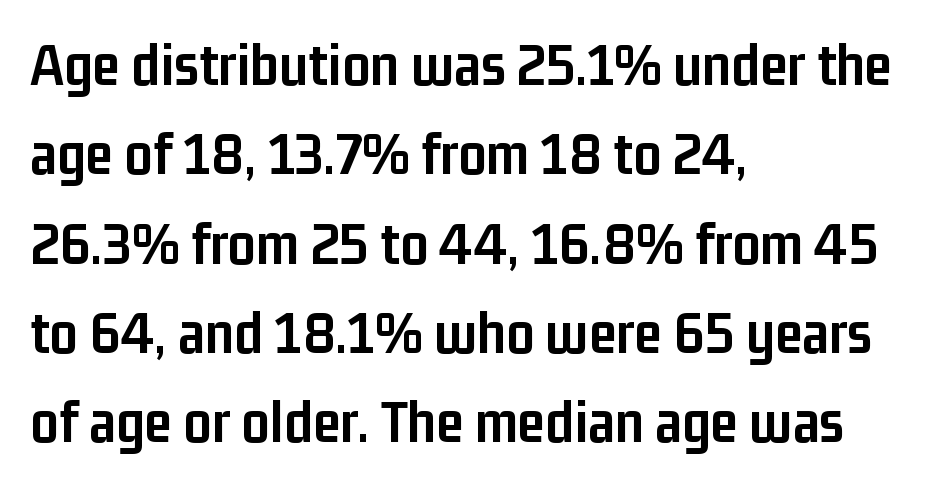
The image shows 62 px semibold, condensed sans-serif type, upright; set left-aligned, normal line spacing (1.44x), normal letter spacing, not underlined; low stroke contrast and a medium x-height.
